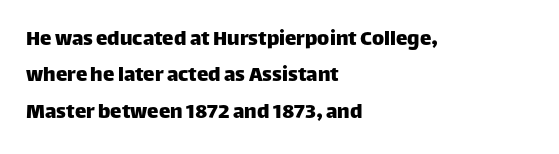
Style check: upright. Honestly, the letter spacing is just normal — you wouldn't notice it. Short and long lines alike share a common starting point at left. Any mark beneath the type? The region is blank. Interline gaps are of average width in this sample.
